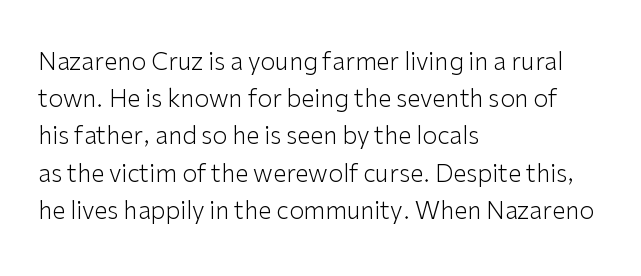
Ordinary non-slanted type is in use. This sample uses plain, unmodified letter spacing. Has an underline been added? It has not. The designer left line spacing at the default. The cut favours lightness, reaching ordinary text weight at its darkest. Layout note: lines flush left.
